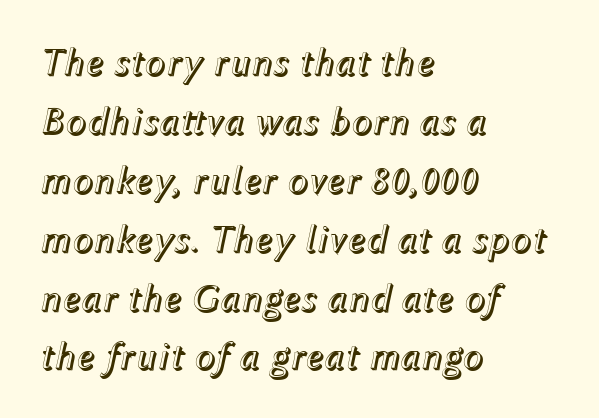
The line texture is even and compact thanks to regular tracking. The gap between lines stays unmarked. Vertical spacing — default. The passage shown is typed in a proportional face where columns would drift. It's the slanting kind of type. The text block is weighted toward the left margin, trailing off unevenly rightward.
